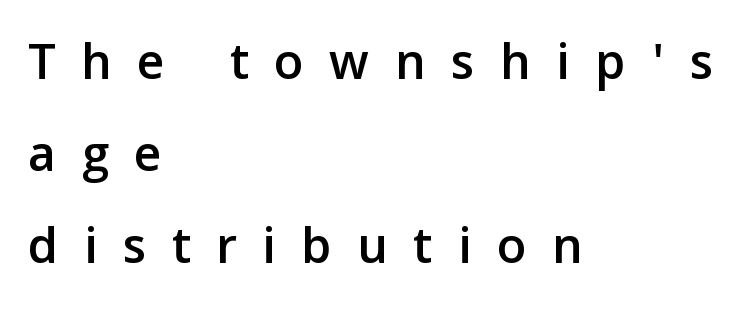
The image shows 54 px sans-serif type, upright; set left-aligned, normal line spacing (1.7x), unusually wide letter spacing (+0.47 em), not underlined; low stroke contrast and a medium x-height.
